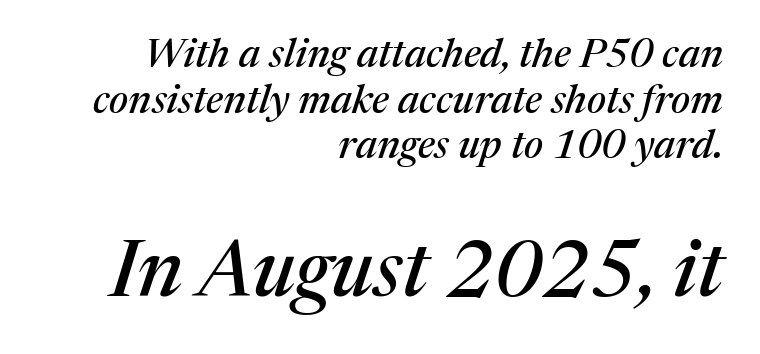
Tall strokes in this sample are angled rather than plumb. The face used here is seriffed, in the tradition of book romans. Caption: multi-line text, flush right, ragged left. A student would notice the bottom passage is typeset larger than what precedes it. Think of a printed novel: that variable character pitch is what you see here.
